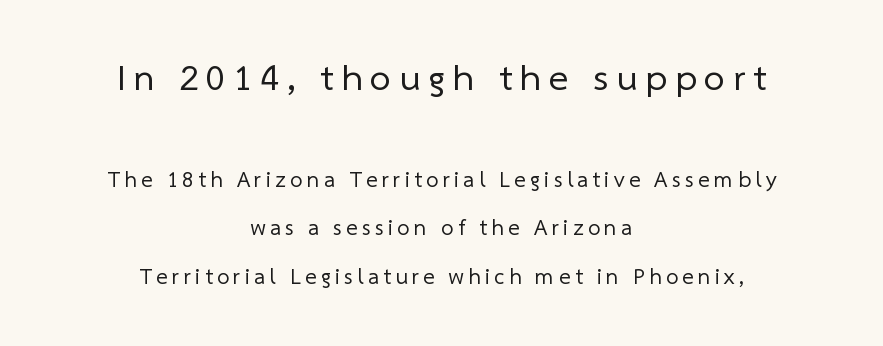
The image shows 38 px regular-weight sans-serif type; set centered, loose line spacing (2.2x), unusually wide letter spacing (+0.2 em), not underlined; the first (top) block is 1.73x larger; low stroke contrast and a medium x-height.
